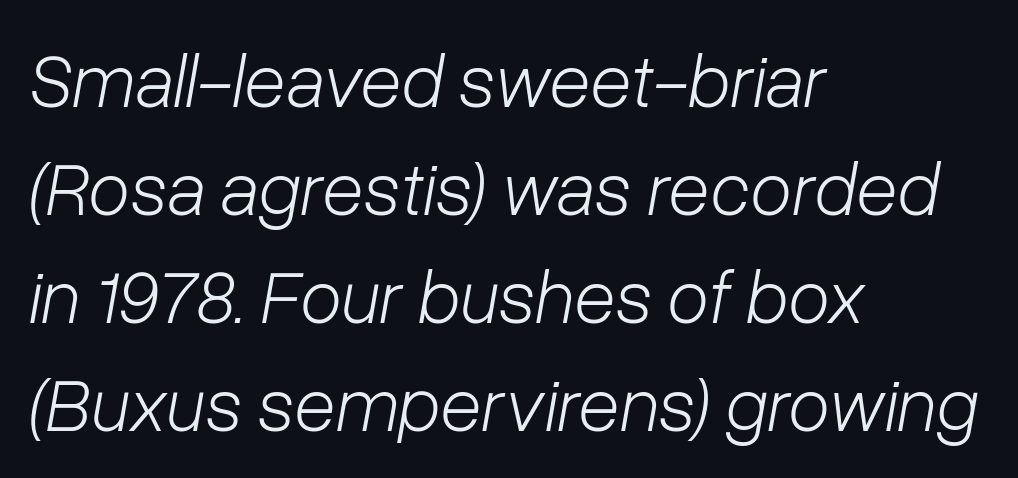
{"italic": "yes", "lean": "right", "slant_degrees": 10, "bold": "no", "weight": "light", "width": "normal", "stroke_contrast": "low", "x_height": "medium", "monospaced": "no", "underline": "no", "align": "left", "line_spacing": "normal", "line_spacing_ratio": 1.42, "letter_spacing": "normal", "letter_spacing_em": 0.0, "glyph_px": 76}
